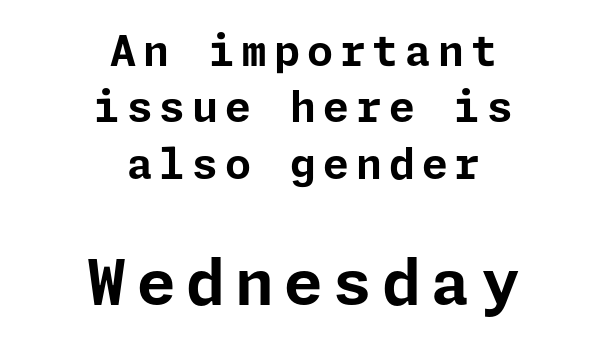
Size contrast runs from small at the top to large at the bottom. Students, observe: this is what conventionally led text looks like. In CSS terms this would be text-align: center. As a designer I'd log this as weight 700, bold. The rendering shows plain stroke endings on the letterforms — a sans-serif design.
